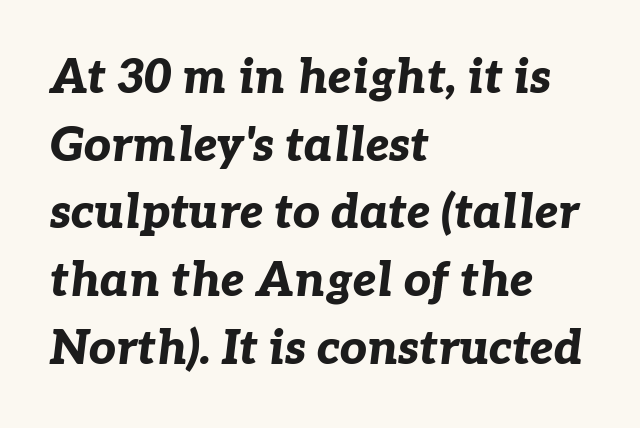
The image shows 47 px bold type, italic (leaning right); set left-aligned, normal line spacing (1.44x), normal letter spacing, not underlined; low stroke contrast and a medium x-height.
